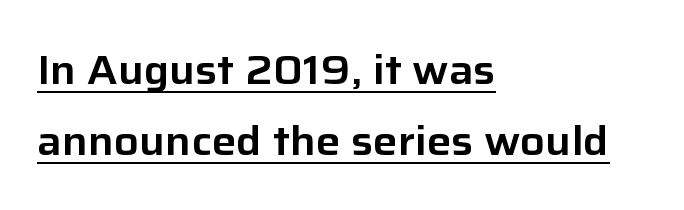
The image shows 41 px sans-serif type, upright; set left-aligned, line spacing 1.73x, normal letter spacing, underlined; low stroke contrast and a medium x-height.
